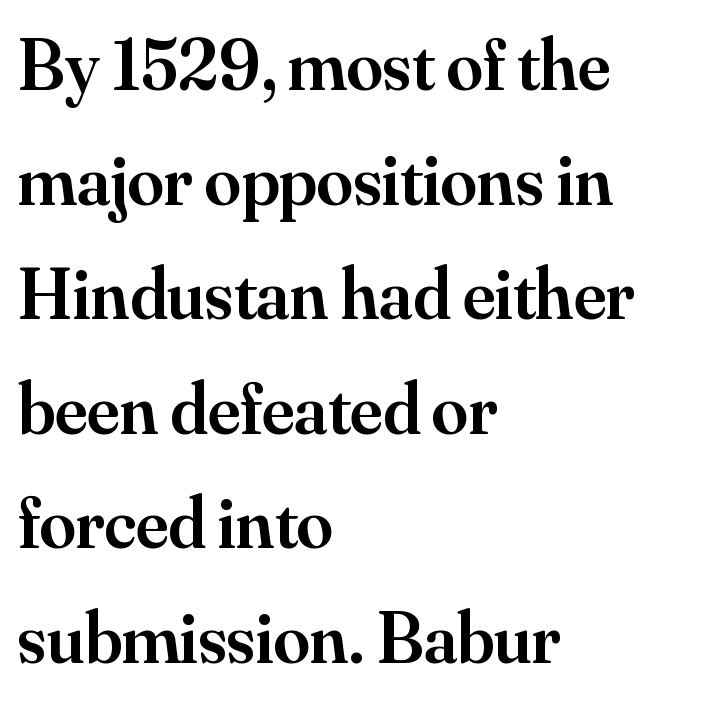
What kind of face is this? One with serifs. Does the lettering tilt? It doesn't — this is upright. A normal amount of white space separates one row of letters from the next. A typesetter would call this zero additional tracking.
